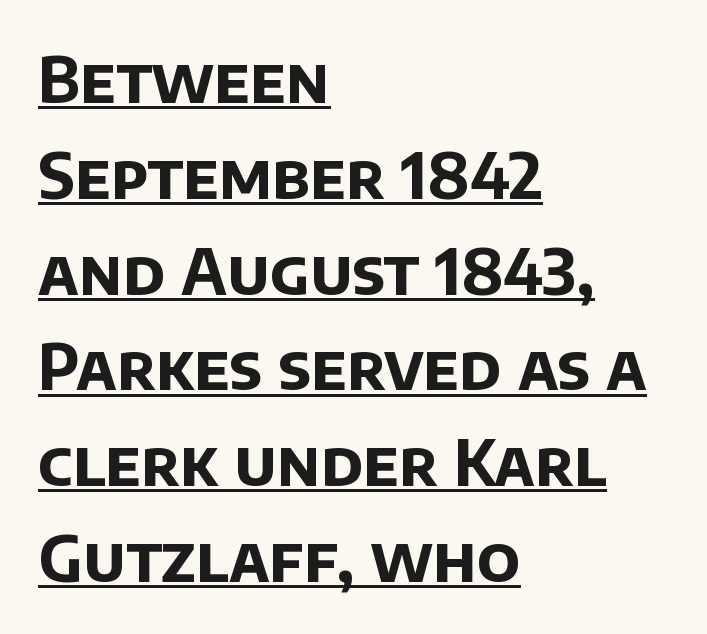
The image shows 63 px bold sans-serif type; set left-aligned, normal line spacing (1.52x), normal letter spacing, underlined; low stroke contrast and a large x-height.
